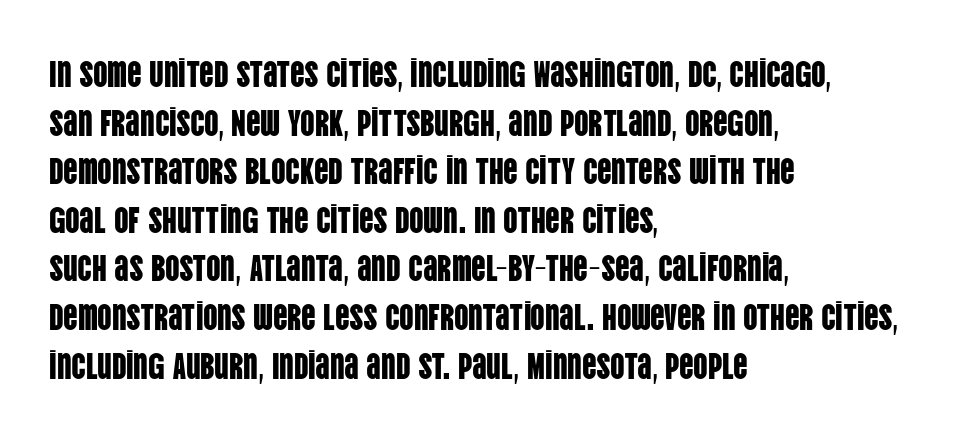
The image shows 36 px condensed sans-serif type, upright; set left-aligned, normal line spacing (1.35x), normal letter spacing, not underlined; low stroke contrast and a large x-height.
